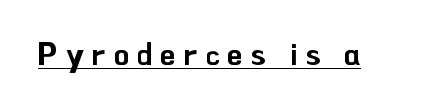
The image shows 31 px sans-serif type, upright; set unusually wide letter spacing (+0.26 em), underlined; low stroke contrast and a small x-height.
